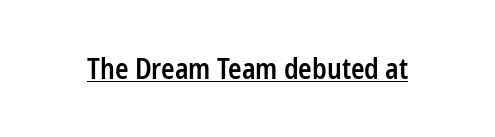
The image shows 28 px semibold, condensed sans-serif type, upright; set normal letter spacing, underlined; low stroke contrast and a medium x-height.
